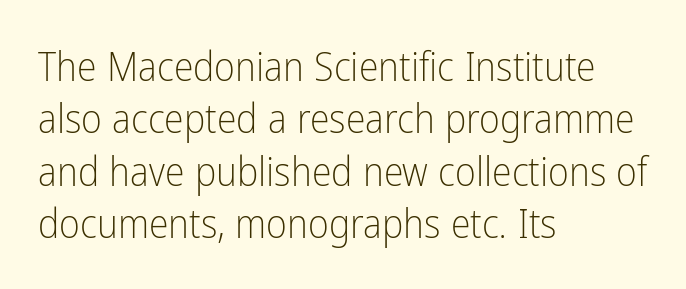
Q: Is the text bold? A: No.
Q: Is the text italic (slanted)? A: No, it is upright.
Q: Is the typeface a serif or a sans-serif typeface? A: Sans-serif.
Q: Is the text underlined? A: No.
Q: How is the paragraph aligned? A: Left-aligned.
Q: Is the spacing between letters normal or unusually wide? A: Normal.
Q: Is the spacing between lines tight, normal or loose? A: Normal.
Q: Width (condensed, normal, or wide)? A: Condensed.
Q: Stroke contrast? A: Low.
Q: x-height? A: Medium.
Q: Monospaced? A: No.
